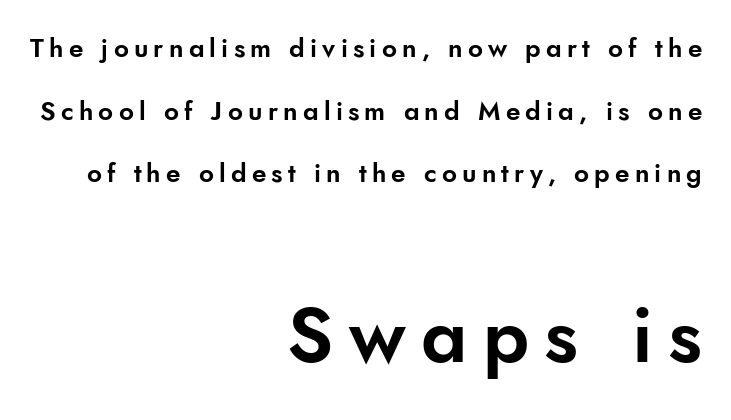
The image shows 77 px sans-serif type, upright; set right-aligned, loose line spacing (2.41x), unusually wide letter spacing (+0.2 em), not underlined; the second (bottom) block is 2.96x larger; low stroke contrast and a small x-height.
